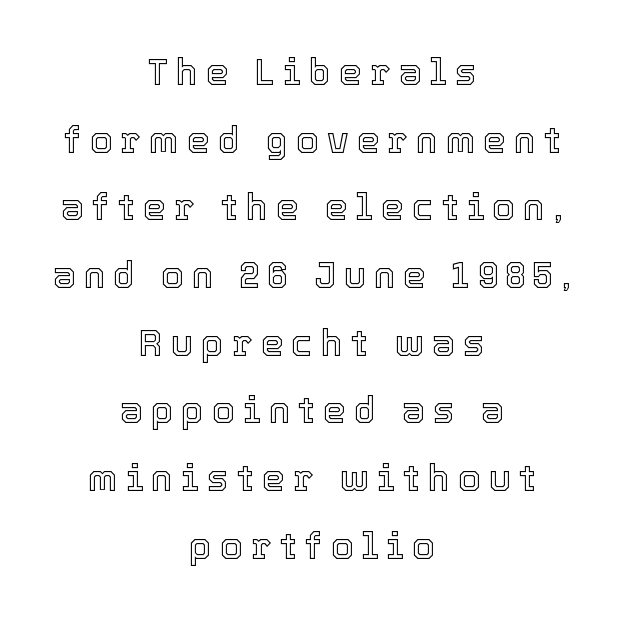
{"italic": "no", "width": "normal", "x_height": "medium", "monospaced": "no", "underline": "no", "align": "center", "line_spacing_ratio": 1.88, "letter_spacing": "wide", "letter_spacing_em": 0.23, "glyph_px": 36}
